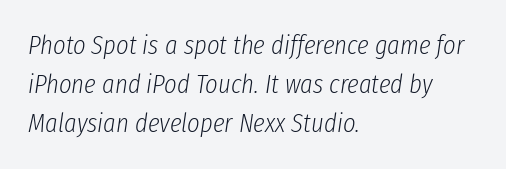
The font's italic variant was chosen for this text. Underlining? Definitely not there. What stands out about the letter spacing? Nothing — it is the standard amount. The passage shown is not bold in any degree. The setting favours the left margin, as ordinary paragraphs usually do. Leading matches the norm, producing a regular column.
